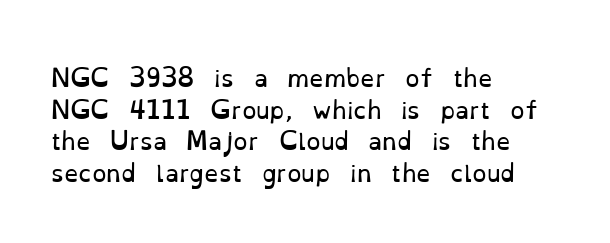
The image shows 23 px text type, upright; set left-aligned, normal line spacing (1.37x), normal letter spacing, not underlined.
